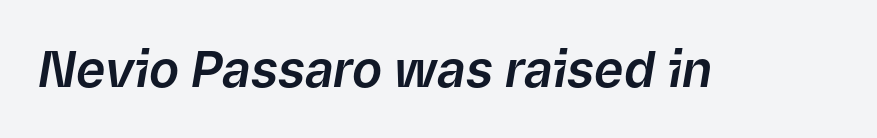
{"italic": "yes", "lean": "right", "slant_degrees": 9, "width": "normal", "stroke_contrast": "low", "x_height": "medium", "monospaced": "no", "underline": "no", "letter_spacing": "normal", "letter_spacing_em": 0.0, "glyph_px": 50}
